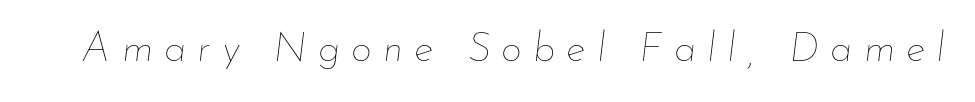
The image shows 41 px thin type, italic (leaning right); set unusually wide letter spacing (+0.27 em), not underlined; low stroke contrast and a small x-height.
